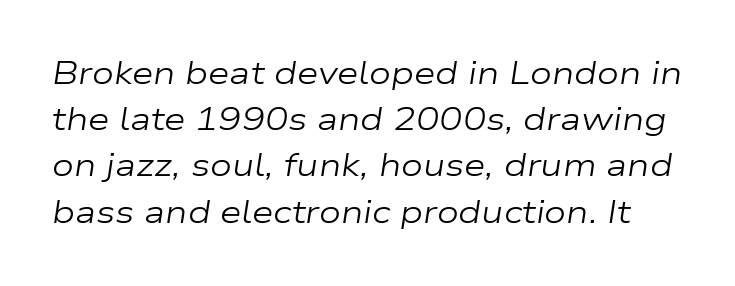
Nothing heavy about these letters — not bold at all. Regular leading. No extra tracking has been applied to these lines. This sample has the flowing, uneven cadence of proportional lettering. When letters slant like this, we call the style italic. Any mark beneath the type? The region is blank.
